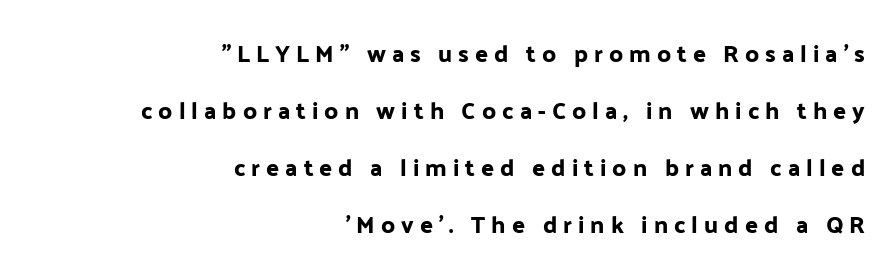
Q: Is the text italic (slanted)? A: No, it is upright.
Q: Is the text underlined? A: No.
Q: How is the paragraph aligned? A: Right-aligned.
Q: Is the spacing between letters normal or unusually wide? A: Unusually wide.
Q: Is the spacing between lines tight, normal or loose? A: Loose.
